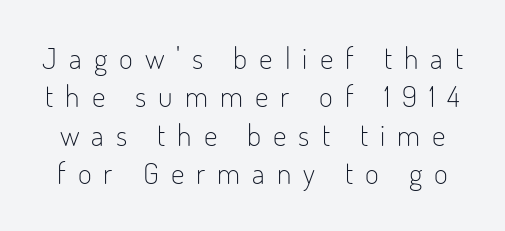
The typesetting does not lean heavy: it is not bold. Posture: straight, roman, zero tilt. The characters display no serif detailing; their extremities are plain. Check the space under the baseline: it is left empty.
